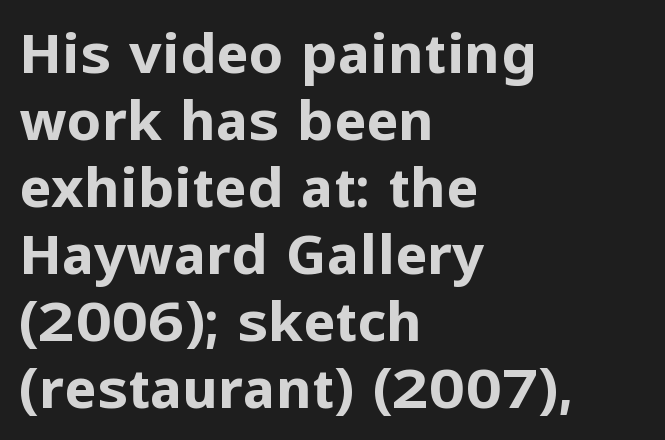
The image shows 55 px bold sans-serif type, upright; set left-aligned, line spacing 1.22x, normal letter spacing, not underlined; low stroke contrast and a medium x-height.
